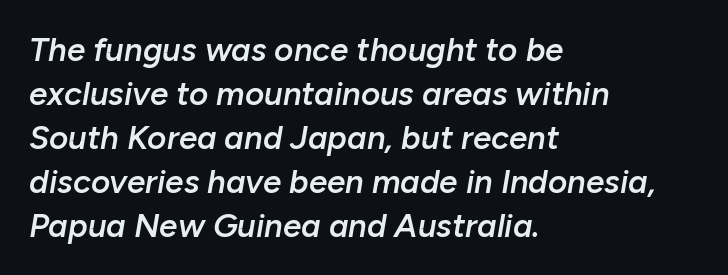
The image shows 33 px semibold type, italic (leaning right); set left-aligned, normal line spacing (1.33x), normal letter spacing, not underlined; low stroke contrast and a medium x-height.
